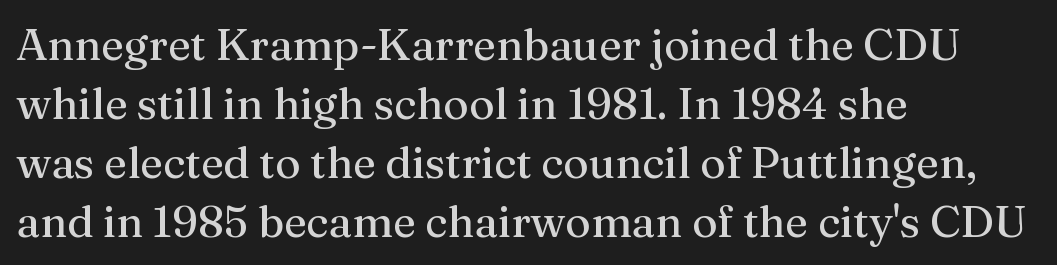
The image shows 44 px regular-weight serif type, upright; set left-aligned, normal line spacing (1.34x), normal letter spacing, not underlined; medium stroke contrast and a medium x-height.
